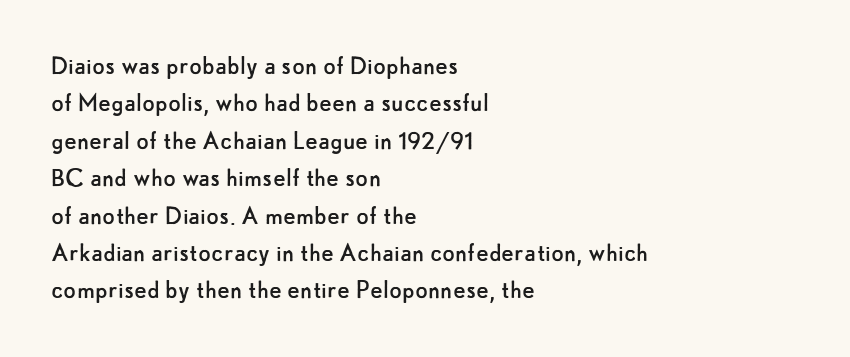
The rendering anchors every line to the left-hand side. Examine the stroke ends and you'll find no serifs. Weight: in the light-to-regular range. One glance says typical: line gaps are just what's usual. A typesetter would call this zero additional tracking. Type without underlining.
